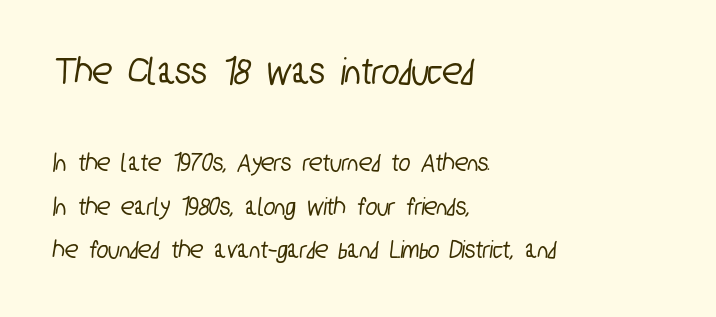
Q: Is the typeface a serif or a sans-serif typeface? A: Sans-serif.
Q: Is the text underlined? A: No.
Q: How is the paragraph aligned? A: Left-aligned.
Q: Is the spacing between letters normal or unusually wide? A: Normal.
Q: Is the spacing between lines tight, normal or loose? A: Normal.
Q: Which block of text is set in a larger size, the first (top) or the second (bottom)? A: The first (top) one.
Q: Width (condensed, normal, or wide)? A: Condensed.
Q: Stroke contrast? A: Low.
Q: x-height? A: Medium.
Q: Monospaced? A: No.
